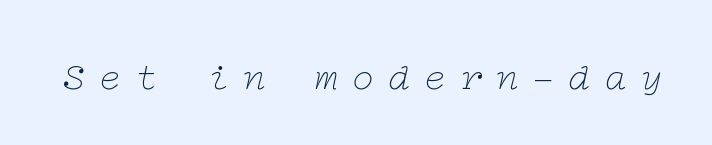
{"serif": "yes", "italic": "yes", "lean": "right", "slant_degrees": 12, "bold": "no", "weight": "thin", "width": "wide", "stroke_contrast": "low", "x_height": "medium", "underline": "no", "letter_spacing": "wide", "letter_spacing_em": 0.35, "glyph_px": 38}
